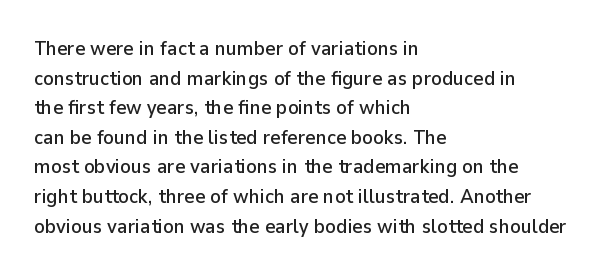
The image shows 20 px text type, upright; set left-aligned, normal line spacing (1.48x), normal letter spacing, not underlined.
